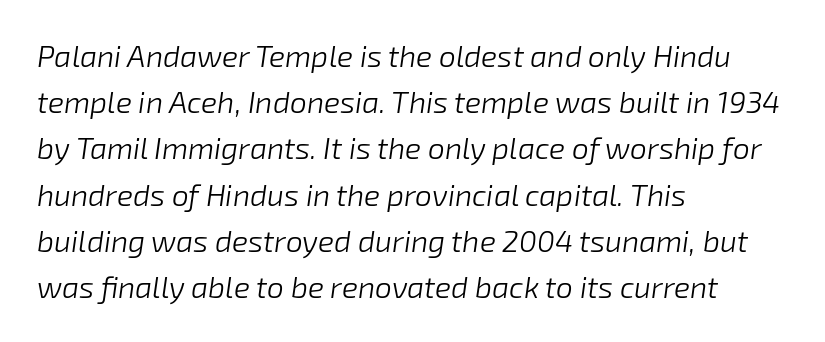
Just letters on the line, the space beneath them empty. Stem width sits at or under what a default text font uses. Alignment: flush left. Line spacing here is normal. Honestly, the letter spacing is just normal — you wouldn't notice it.
